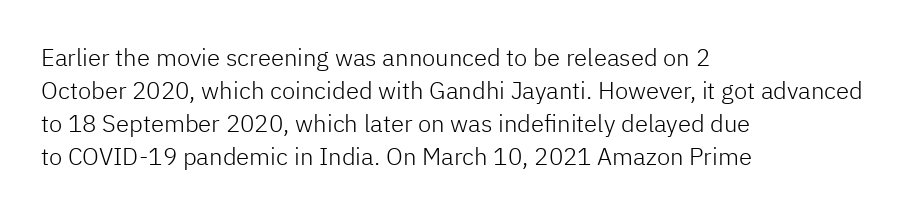
Q: Is the text bold? A: No.
Q: Is the text italic (slanted)? A: No, it is upright.
Q: Is the text underlined? A: No.
Q: How is the paragraph aligned? A: Left-aligned.
Q: Is the spacing between letters normal or unusually wide? A: Normal.
Q: Is the spacing between lines tight, normal or loose? A: Normal.
